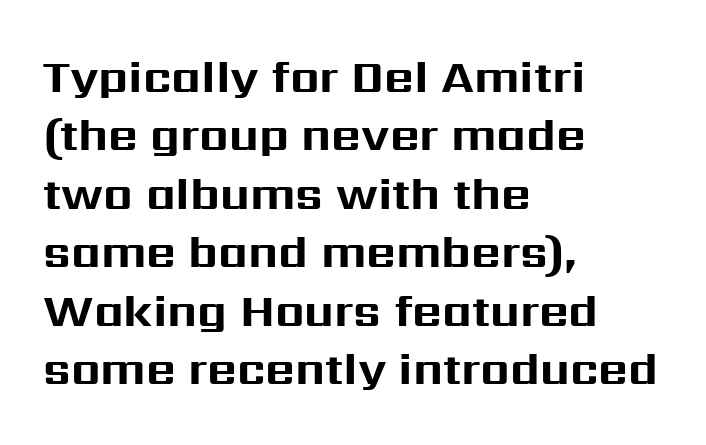
The image shows 46 px bold sans-serif type, upright; set left-aligned, normal line spacing (1.27x), normal letter spacing, not underlined; medium stroke contrast and a medium x-height.
